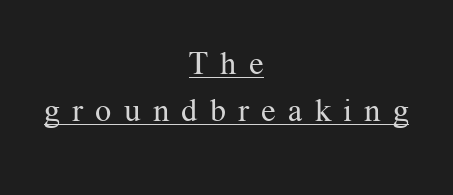
The image shows 32 px regular-weight serif type, upright; set centered, normal line spacing (1.47x), unusually wide letter spacing (+0.38 em), underlined; medium stroke contrast and a medium x-height.
